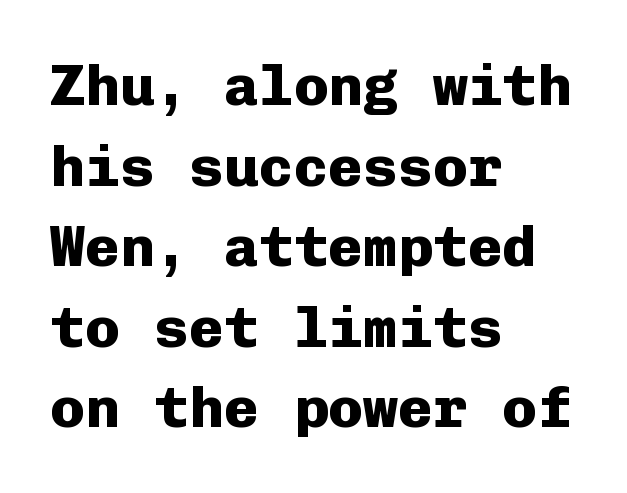
The image shows 58 px heavy sans-serif type, upright, monospaced; set left-aligned, normal line spacing (1.39x), normal letter spacing, not underlined; low stroke contrast and a medium x-height.
